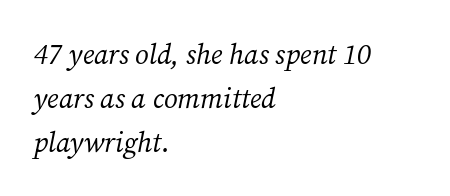
The rendering anchors every line to the left-hand side. There is no visible air inserted between adjacent glyphs. Letterform terminals end in serifs throughout the passage. Anything drawn beneath the words? Only blank space.
